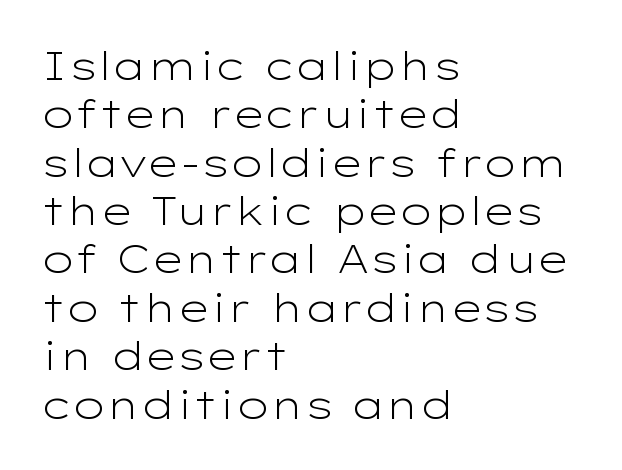
Inter-character spacing is left at the font's built-in metrics. The gap between lines stays unmarked. In CSS terms this would be text-align: left. You could not count columns in this text — the font is proportionally spaced. Does the lettering tilt? It doesn't — this is upright. Each letter's strokes conclude bluntly, with no projecting serifs.
